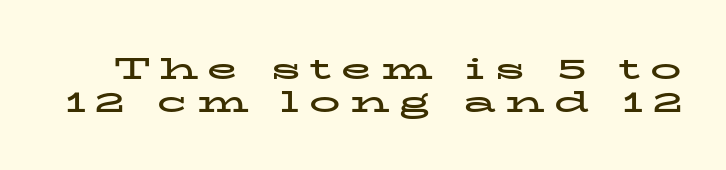
Q: Is the text bold? A: Yes.
Q: Is the text italic (slanted)? A: No, it is upright.
Q: Is the typeface a serif or a sans-serif typeface? A: Serif.
Q: Is the text underlined? A: No.
Q: Is the spacing between letters normal or unusually wide? A: Unusually wide.
Q: Is the spacing between lines tight, normal or loose? A: Tight.
Q: Width (condensed, normal, or wide)? A: Wide.
Q: Stroke contrast? A: Low.
Q: x-height? A: Medium.
Q: Monospaced? A: No.
